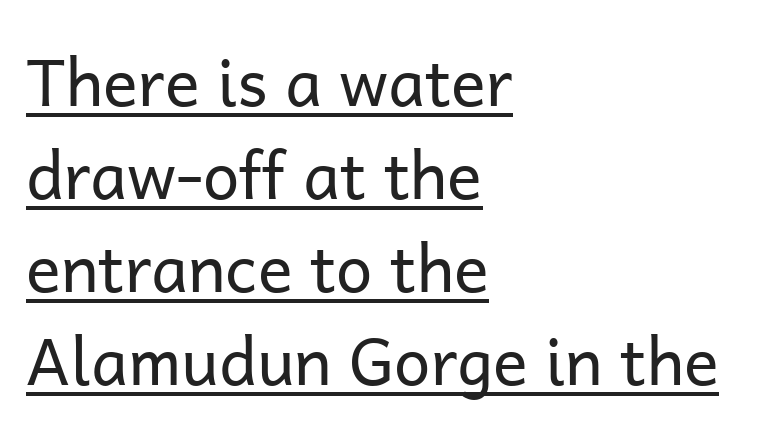
The image shows 65 px regular-weight sans-serif type, upright; set left-aligned, normal line spacing (1.43x), normal letter spacing, underlined; low stroke contrast and a medium x-height.
